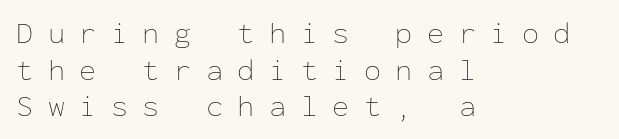
{"italic": "no", "bold": "no", "weight": "thin", "width": "normal", "stroke_contrast": "low", "x_height": "medium", "monospaced": "yes", "underline": "no", "align": "left", "line_spacing_ratio": 1.18, "letter_spacing": "wide", "letter_spacing_em": 0.47, "glyph_px": 31}
